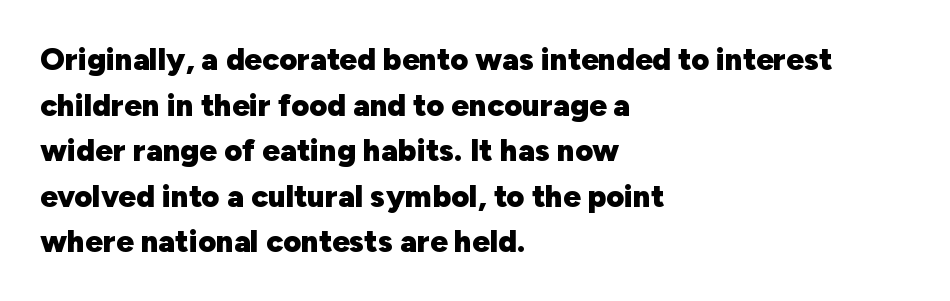
In terms of weight, the rendering is a true, heavy bold. The line texture is even and compact thanks to regular tracking. A roman cut, with each character standing at attention. Reading down the column, the eye jumps a familiar distance to each next line. In CSS terms this would be text-align: left. Here the designer chose a conventional face with non-uniform glyph widths.
